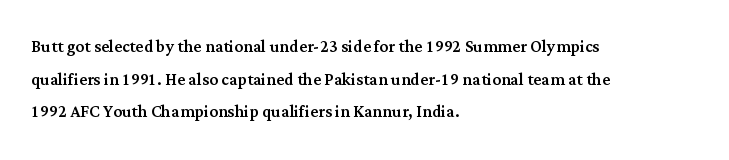
The image shows 22 px text type, upright; set left-aligned, normal line spacing (1.48x), normal letter spacing, not underlined.
